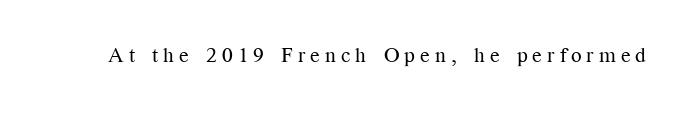
{"italic": "no", "bold": "no", "underline": "no", "letter_spacing": "wide", "letter_spacing_em": 0.24, "glyph_px": 21}
